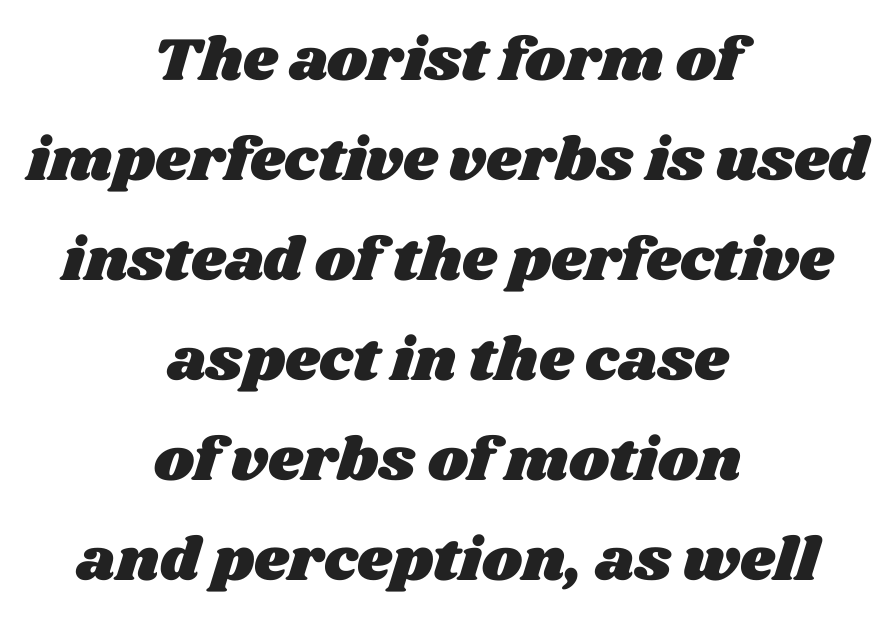
The baseline area is clear. This sample has the flowing, uneven cadence of proportional lettering. Layout note: lines centered. Normally led — the rows are evenly, conventionally spaced.
